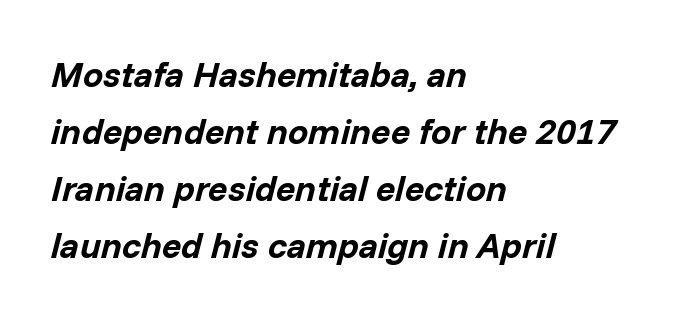
Q: Is the text bold? A: Yes.
Q: Is the text italic (slanted)? A: Yes, it leans right by about 14 degrees.
Q: Is the text underlined? A: No.
Q: How is the paragraph aligned? A: Left-aligned.
Q: Is the spacing between letters normal or unusually wide? A: Normal.
Q: Is the spacing between lines tight, normal or loose? A: Normal.
Q: Width (condensed, normal, or wide)? A: Normal.
Q: Stroke contrast? A: Low.
Q: x-height? A: Medium.
Q: Monospaced? A: No.
